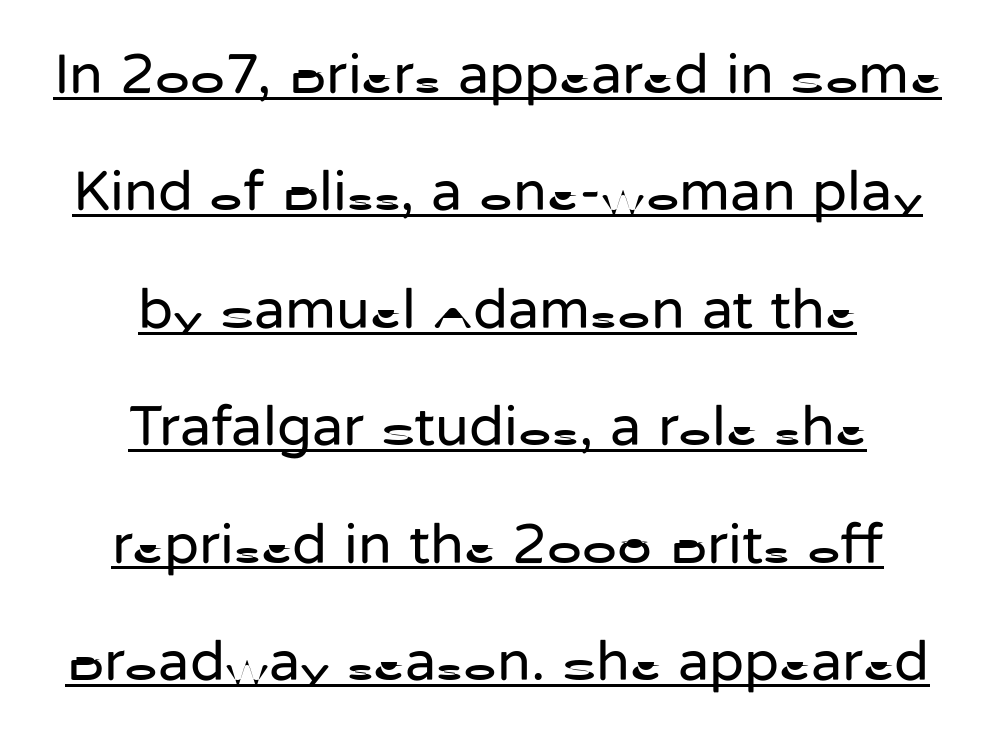
The image shows 57 px regular-weight sans-serif type, upright; set centered, loose line spacing (2.06x), normal letter spacing, underlined; low stroke contrast and a medium x-height.
